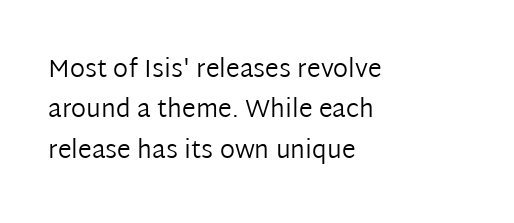
The horizontal fit of the characters is conventional and even. Teacher's note: observe the even left margin — that is flush-left alignment. The font's upright variant was chosen for this text. Horizontal bands of white between lines are of average thickness. Weight: regular or lighter.
